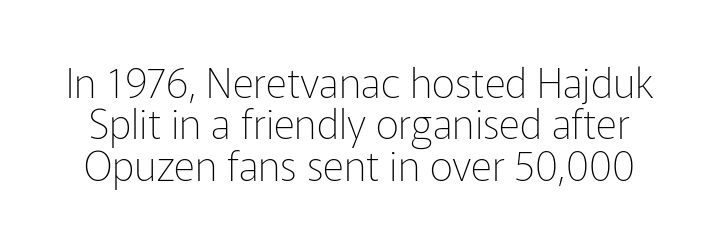
No extra tracking has been applied to these lines. Are there feet on the stems? There aren't — it's a sans. The typeface has the unassuming heft of standard copy or less. This sample has the flowing, uneven cadence of proportional lettering.
